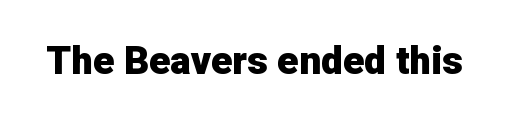
{"serif": "no", "italic": "no", "bold": "yes", "weight": "heavy", "width": "normal", "stroke_contrast": "low", "x_height": "medium", "monospaced": "no", "underline": "no", "letter_spacing": "normal", "letter_spacing_em": 0.0, "glyph_px": 39}
